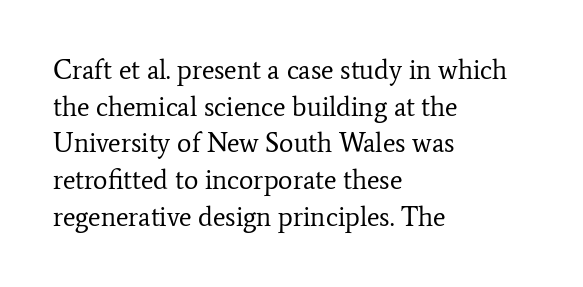
The image shows 27 px text type, upright; set left-aligned, normal line spacing (1.36x), normal letter spacing, not underlined.
